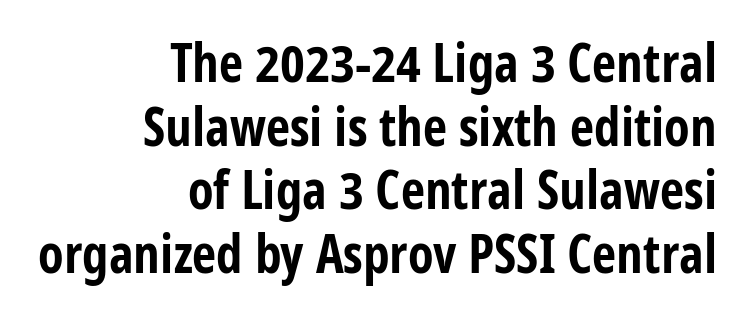
{"serif": "no", "italic": "no", "bold": "yes", "weight": "bold", "width": "condensed", "stroke_contrast": "low", "x_height": "medium", "monospaced": "no", "underline": "no", "align": "right", "line_spacing_ratio": 1.2, "letter_spacing": "normal", "letter_spacing_em": 0.0, "glyph_px": 53}
